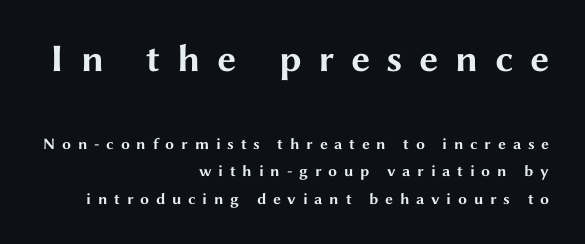
{"serif": "no", "italic": "no", "bold": "yes", "weight": "bold", "width": "wide", "stroke_contrast": "medium", "x_height": "medium", "monospaced": "no", "underline": "no", "align": "right", "line_spacing_ratio": 1.71, "letter_spacing": "wide", "letter_spacing_em": 0.42, "larger_block": "first", "size_ratio": 2.44, "glyph_px": 39}
